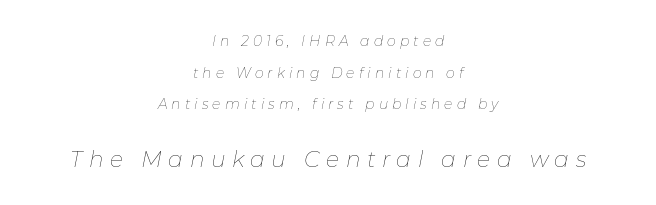
{"italic": "yes", "lean": "right", "slant_degrees": 11, "bold": "no", "underline": "no", "align": "center", "line_spacing": "loose", "line_spacing_ratio": 2.26, "letter_spacing": "wide", "letter_spacing_em": 0.29, "larger_block": "second", "size_ratio": 1.57, "glyph_px": 22}
